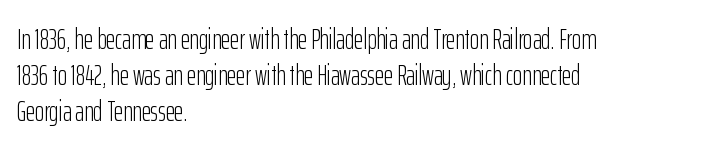
The image shows 28 px light, condensed sans-serif type, upright; set left-aligned, normal line spacing (1.29x), normal letter spacing, not underlined; low stroke contrast and a medium x-height.
